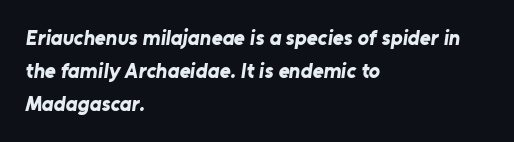
The image shows 21 px bold type; set left-aligned, normal line spacing (1.57x), normal letter spacing, not underlined.
